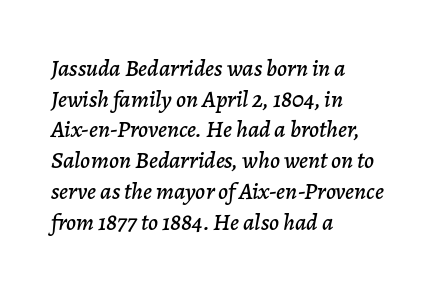
Q: Is the text italic (slanted)? A: Yes, it leans right by about 7 degrees.
Q: Is the text underlined? A: No.
Q: How is the paragraph aligned? A: Left-aligned.
Q: Is the spacing between letters normal or unusually wide? A: Normal.
Q: Is the spacing between lines tight, normal or loose? A: Normal.
